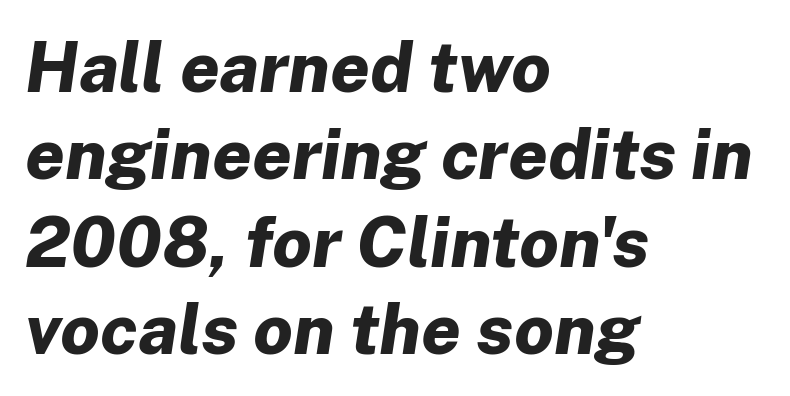
The typography opts for an oblique posture over an upright one. Letter spacing: default. The words here are not underlined. The typesetter chose a ragged-right arrangement here. Summary of vertical rhythm: regular, with standard interline spacing.
